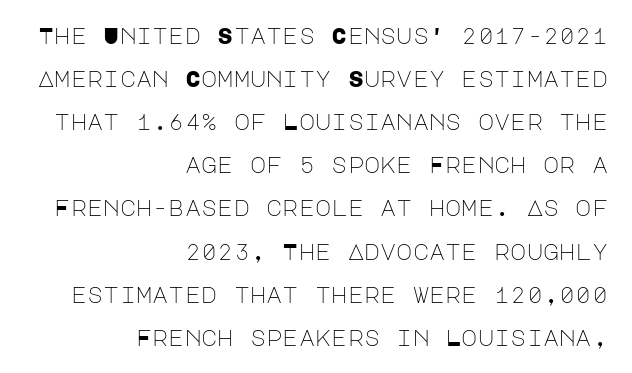
The image shows 22 px text type, upright; set right-aligned, loose line spacing (1.96x), normal letter spacing, not underlined.
